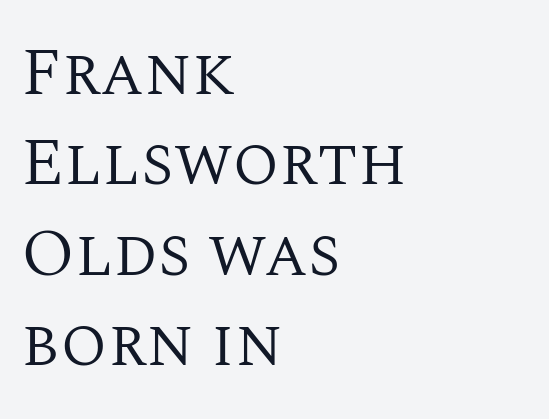
The characters are drawn with everyday or finer stroke widths. Varying glyph widths throughout — classic text-font behaviour. Reading down the column, the eye jumps a familiar distance to each next line. Clear beneath every line of the passage. Spacing between characters is what you'd get straight out of the box.
